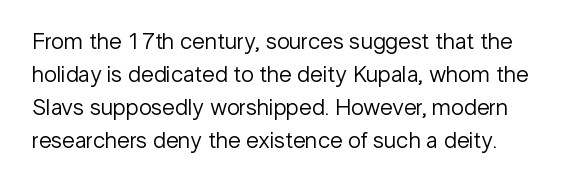
The image shows 23 px text type, upright; set normal line spacing (1.44x), normal letter spacing, not underlined.
